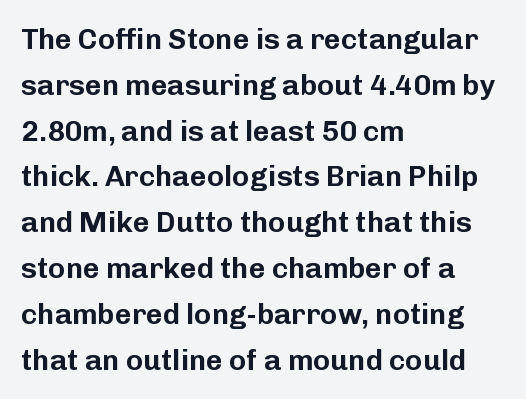
{"serif": "no", "italic": "no", "width": "normal", "stroke_contrast": "low", "x_height": "medium", "monospaced": "no", "underline": "no", "align": "left", "line_spacing": "normal", "line_spacing_ratio": 1.58, "letter_spacing": "normal", "letter_spacing_em": 0.0, "glyph_px": 29}
